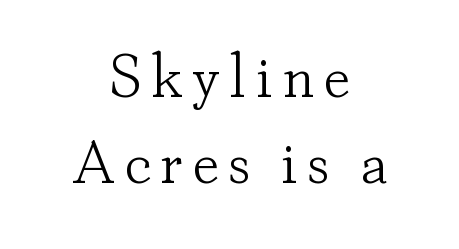
The paragraph has two soft edges and a firm central axis. Note the varied advance widths — an 'i' is clearly narrower than an 'm'. Font category for this specimen: serif. Quick note: underline off. Do the letters lean? They stand straight. The strokes are not fattened; the text isn't bold.
